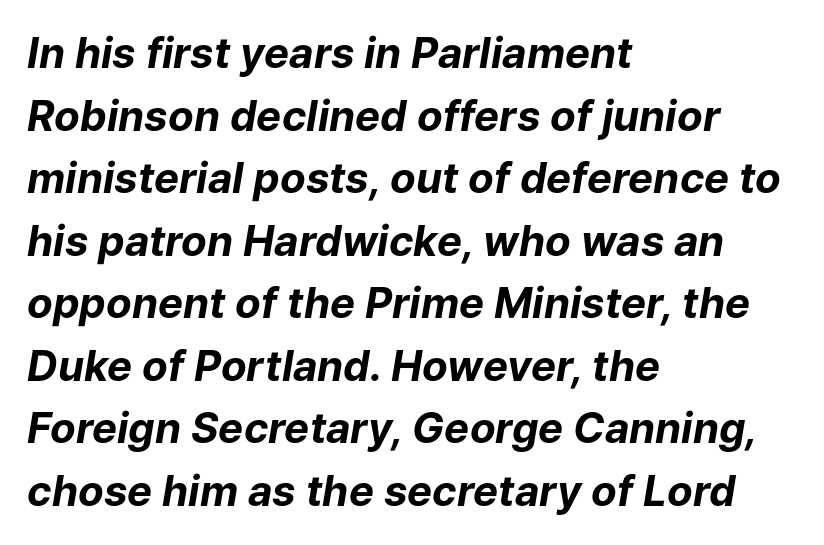
The image shows 42 px bold type, italic (leaning right); set left-aligned, normal line spacing (1.49x), normal letter spacing, not underlined; low stroke contrast and a medium x-height.
